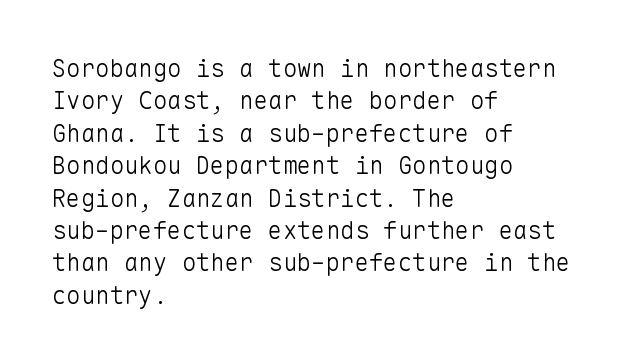
{"italic": "no", "bold": "no", "underline": "no", "align": "left", "line_spacing": "normal", "line_spacing_ratio": 1.35, "letter_spacing": "normal", "letter_spacing_em": 0.0, "glyph_px": 24}
